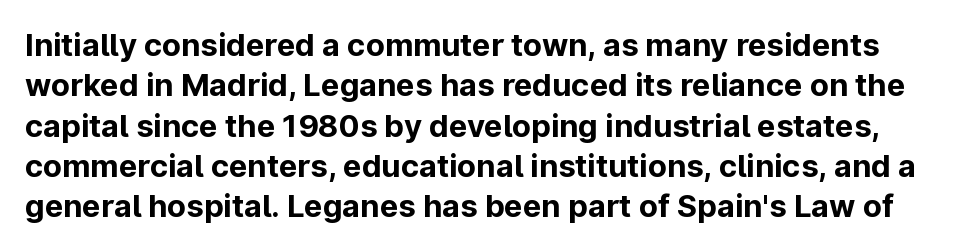
The image shows 31 px bold sans-serif type, upright; set normal line spacing (1.3x), normal letter spacing, not underlined; low stroke contrast and a medium x-height.
